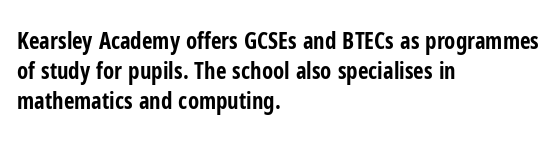
Q: Is the text bold? A: Yes.
Q: Is the text italic (slanted)? A: No, it is upright.
Q: Is the text underlined? A: No.
Q: How is the paragraph aligned? A: Left-aligned.
Q: Is the spacing between letters normal or unusually wide? A: Normal.
Q: Is the spacing between lines tight, normal or loose? A: Normal.
